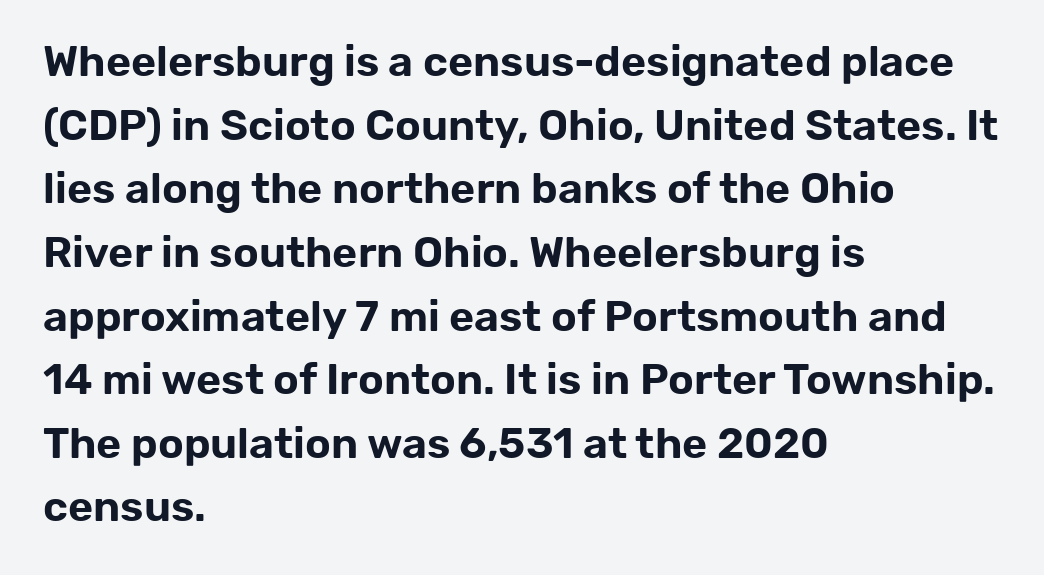
The image shows 43 px sans-serif type, upright; set left-aligned, normal line spacing (1.48x), normal letter spacing, not underlined; low stroke contrast and a medium x-height.
